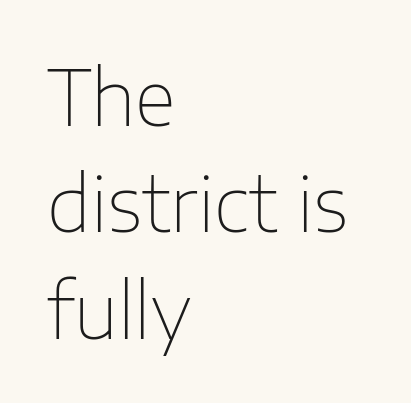
The image shows 76 px thin sans-serif type, upright; set left-aligned, normal line spacing (1.4x), normal letter spacing, not underlined; low stroke contrast and a medium x-height.
